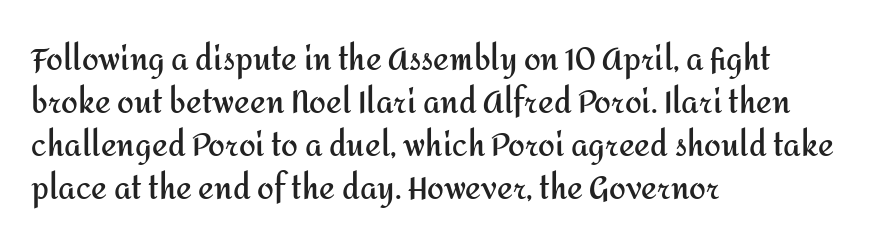
Is this a fixed-width face? No — the glyphs have proportional, varying widths. Posture: straight, roman, zero tilt. The zone under the glyphs is completely vacant. The tracking reads as untouched default to a designer's eye. Visually the block forms a straight wall on the left and a jagged coastline on the right. Its strokes are broad and dark, the hallmark of bold type.
